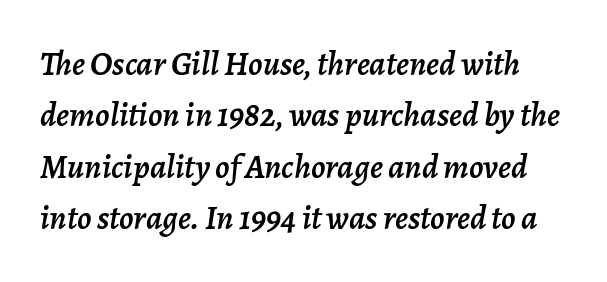
It's the slanting kind of type. Evenly set lines give the paragraph a standard silhouette. This rendering features lettering with no underline. Looks like regular typesetting: each glyph gets only the width it needs. How are the letters spaced? Ordinarily, with no added tracking.
